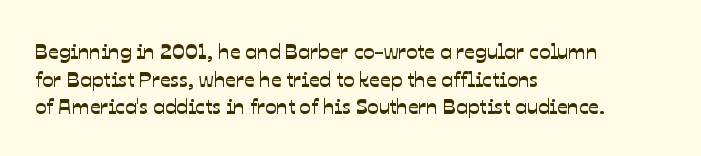
Q: Is the text underlined? A: No.
Q: How is the paragraph aligned? A: Left-aligned.
Q: Is the spacing between letters normal or unusually wide? A: Normal.
Q: Is the spacing between lines tight, normal or loose? A: Normal.
